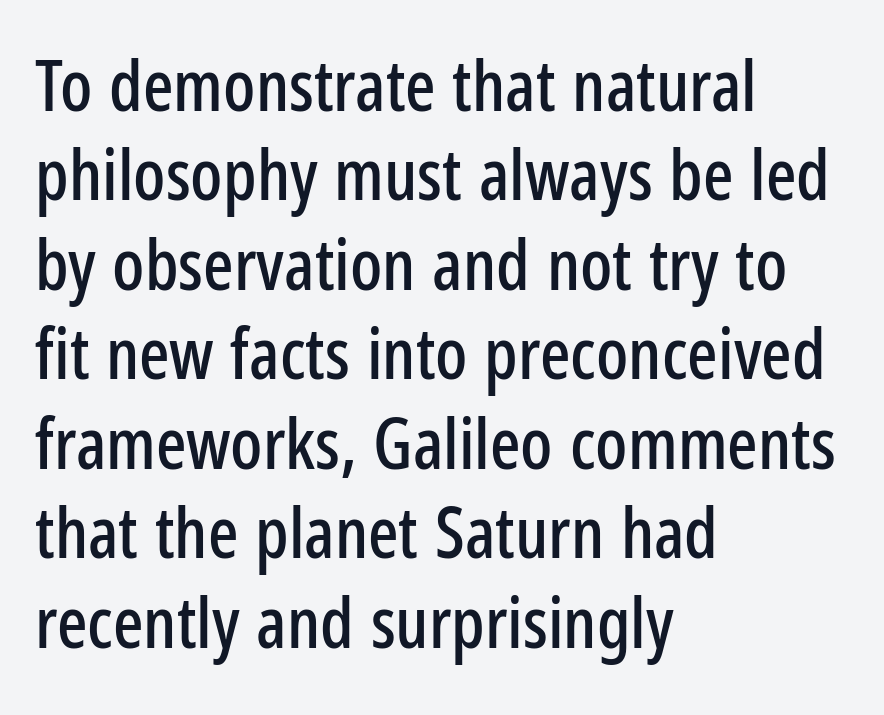
{"serif": "no", "italic": "no", "width": "condensed", "stroke_contrast": "low", "x_height": "medium", "monospaced": "no", "underline": "no", "align": "left", "line_spacing": "normal", "line_spacing_ratio": 1.26, "letter_spacing": "normal", "letter_spacing_em": 0.0, "glyph_px": 71}
